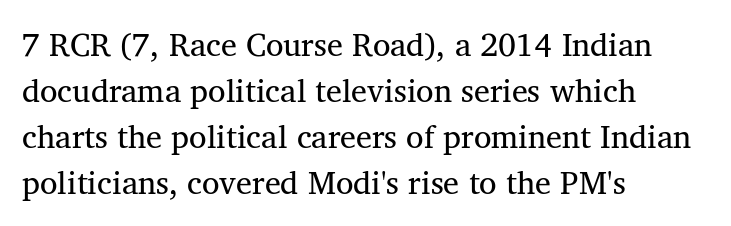
{"serif": "yes", "italic": "no", "bold": "no", "weight": "regular", "width": "normal", "stroke_contrast": "medium", "x_height": "medium", "monospaced": "no", "underline": "no", "align": "left", "line_spacing": "normal", "line_spacing_ratio": 1.44, "letter_spacing": "normal", "letter_spacing_em": 0.0, "glyph_px": 32}
